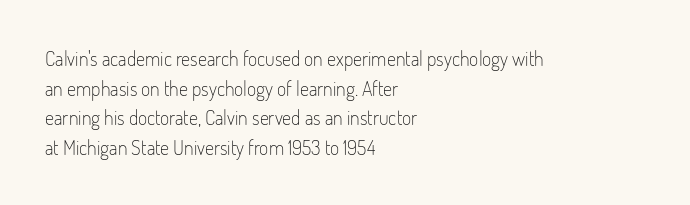
{"italic": "no", "bold": "no", "underline": "no", "align": "left", "line_spacing": "normal", "line_spacing_ratio": 1.48, "letter_spacing": "normal", "letter_spacing_em": 0.0, "glyph_px": 20}
